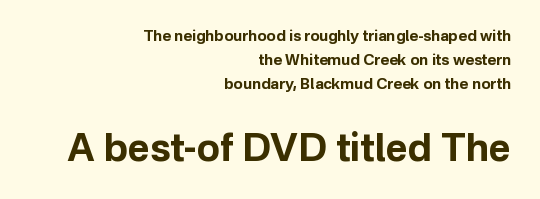
Leading matches the norm, producing a regular column. Heavy, bold letterforms. In terms of posture, this sample is upright. One-word summary of the alignment: right. A student would notice the bottom passage is typeset larger than what precedes it.
